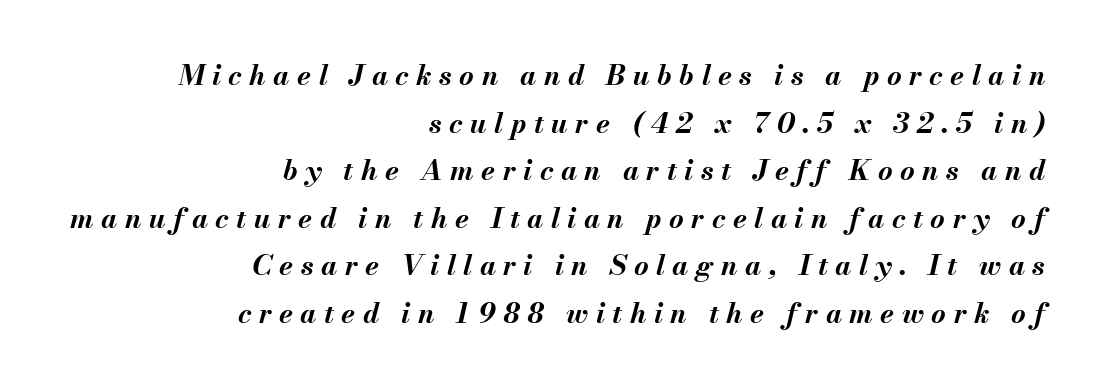
Q: Is the text bold? A: Yes.
Q: Is the text italic (slanted)? A: Yes, it leans right by about 13 degrees.
Q: Is the text underlined? A: No.
Q: How is the paragraph aligned? A: Right-aligned.
Q: Is the spacing between letters normal or unusually wide? A: Unusually wide.
Q: Is the spacing between lines tight, normal or loose? A: Normal.
Q: Width (condensed, normal, or wide)? A: Normal.
Q: Stroke contrast? A: Medium.
Q: x-height? A: Small.
Q: Monospaced? A: No.
